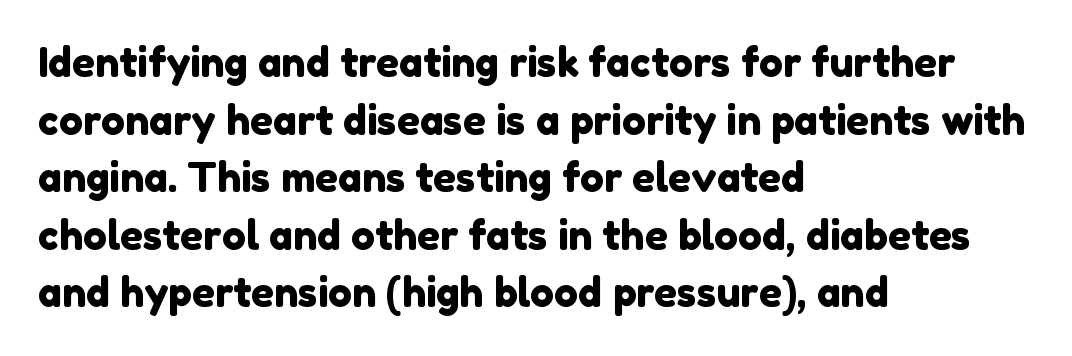
The image shows 40 px sans-serif type; set left-aligned, normal line spacing (1.44x), normal letter spacing, not underlined; low stroke contrast and a medium x-height.
